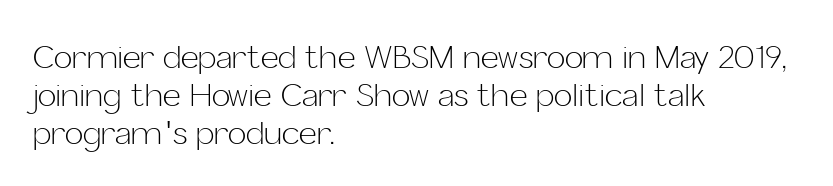
The image shows 31 px light sans-serif type, upright; set left-aligned, line spacing 1.22x, normal letter spacing, not underlined; low stroke contrast and a medium x-height.
